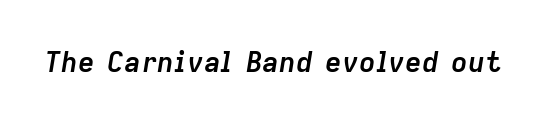
The image shows 28 px semibold type, italic (leaning right); set normal letter spacing, not underlined; low stroke contrast and a medium x-height.
